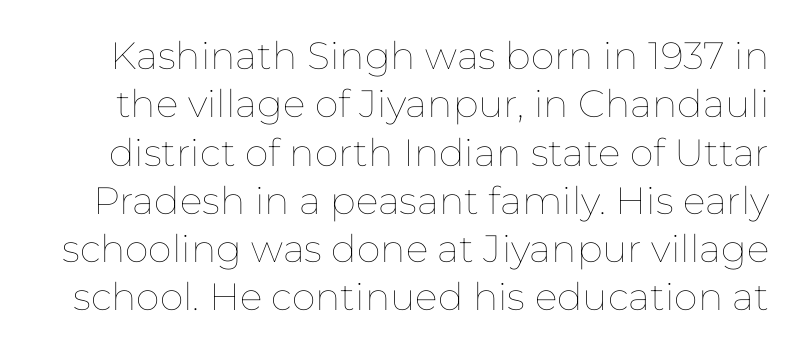
Nobody drew a line under any word here. The axis of the letterforms is exactly vertical. This sample keeps an unexceptional amount of space between lines. The passage shown is typed in a proportional face where columns would drift.
